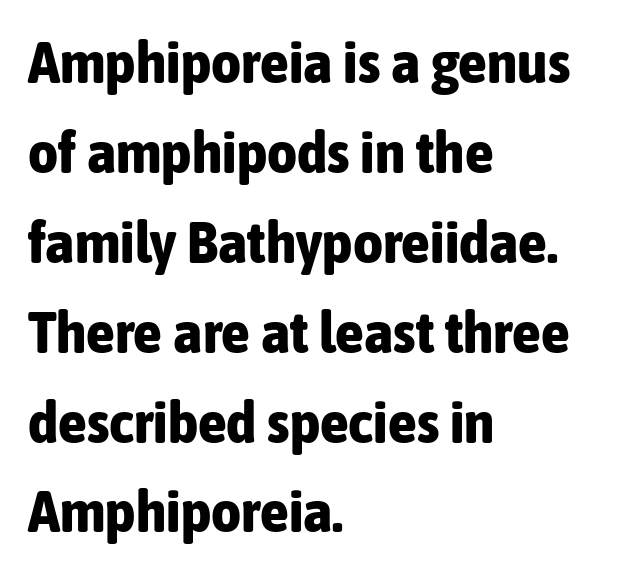
The rendering keeps characters at their native spacing. Notice how descenders clear the ascenders below comfortably — that's standard leading. Notice how the passage keeps a crisp vertical edge on the left only. The passage shown is emphatically bold.
